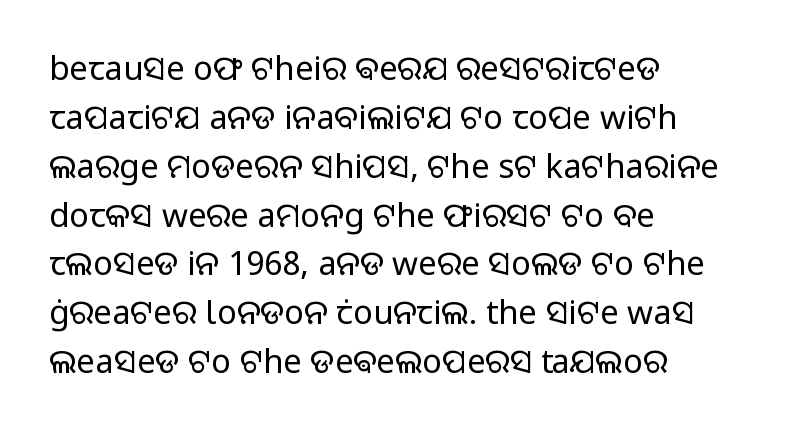
Q: Is the text bold? A: No.
Q: Is the text italic (slanted)? A: No, it is upright.
Q: Is the typeface a serif or a sans-serif typeface? A: Sans-serif.
Q: Is the text underlined? A: No.
Q: How is the paragraph aligned? A: Left-aligned.
Q: Is the spacing between letters normal or unusually wide? A: Normal.
Q: Is the spacing between lines tight, normal or loose? A: Normal.
Q: Width (condensed, normal, or wide)? A: Normal.
Q: Stroke contrast? A: Low.
Q: x-height? A: Medium.
Q: Monospaced? A: No.
